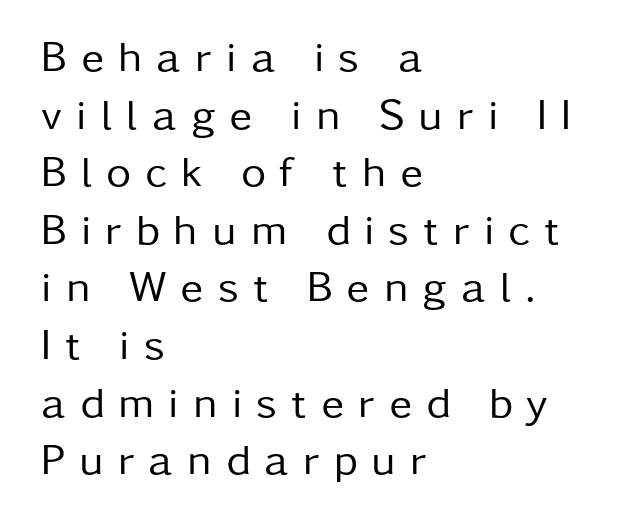
{"serif": "no", "italic": "no", "bold": "no", "weight": "regular", "width": "normal", "stroke_contrast": "low", "x_height": "medium", "monospaced": "no", "underline": "no", "align": "left", "line_spacing": "normal", "line_spacing_ratio": 1.34, "letter_spacing": "wide", "letter_spacing_em": 0.33, "glyph_px": 43}
